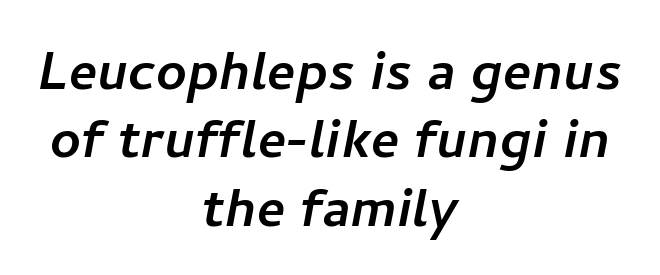
Font category for this specimen: sans-serif. Layout note: lines centered. Plain, unruled lines of type. This block would grow much taller if given ordinary leading; it's compressed now. Glyph-to-glyph distance matches everyday printed text. Looks like regular typesetting: each glyph gets only the width it needs.
